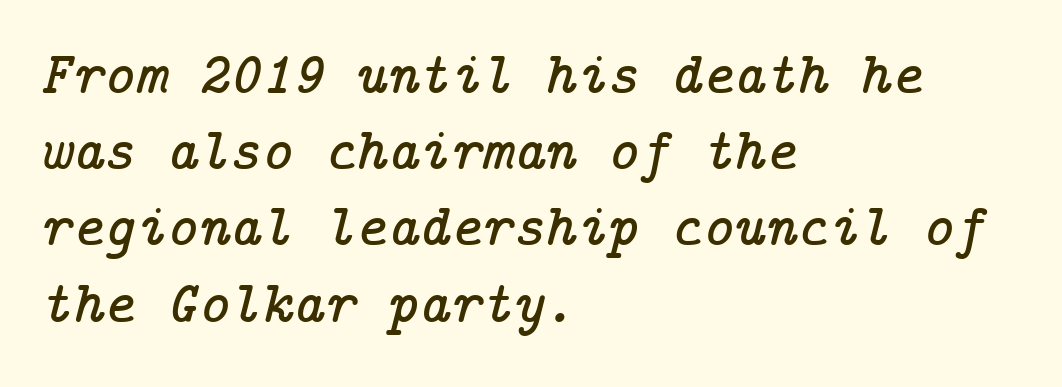
The image shows 60 px serif type, italic (leaning right); set left-aligned, normal line spacing (1.27x), normal letter spacing, not underlined; low stroke contrast and a medium x-height.
